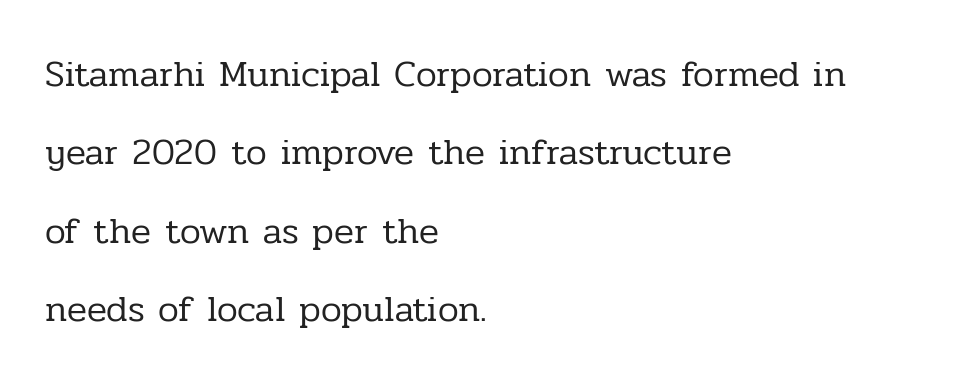
{"serif": "yes", "italic": "no", "bold": "no", "weight": "regular", "width": "normal", "stroke_contrast": "low", "x_height": "medium", "monospaced": "no", "underline": "no", "align": "left", "line_spacing": "loose", "line_spacing_ratio": 2.12, "letter_spacing": "normal", "letter_spacing_em": 0.0, "glyph_px": 37}
